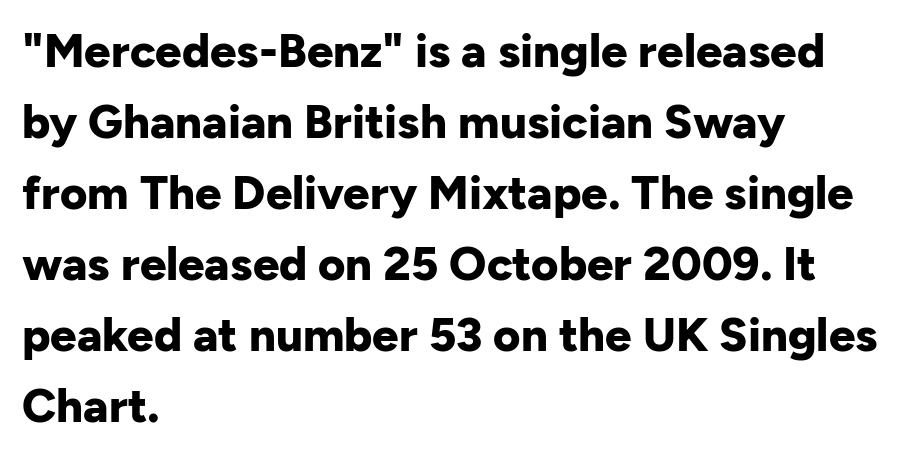
The image shows 47 px bold sans-serif type, upright; set left-aligned, normal line spacing (1.51x), normal letter spacing, not underlined; low stroke contrast and a medium x-height.
